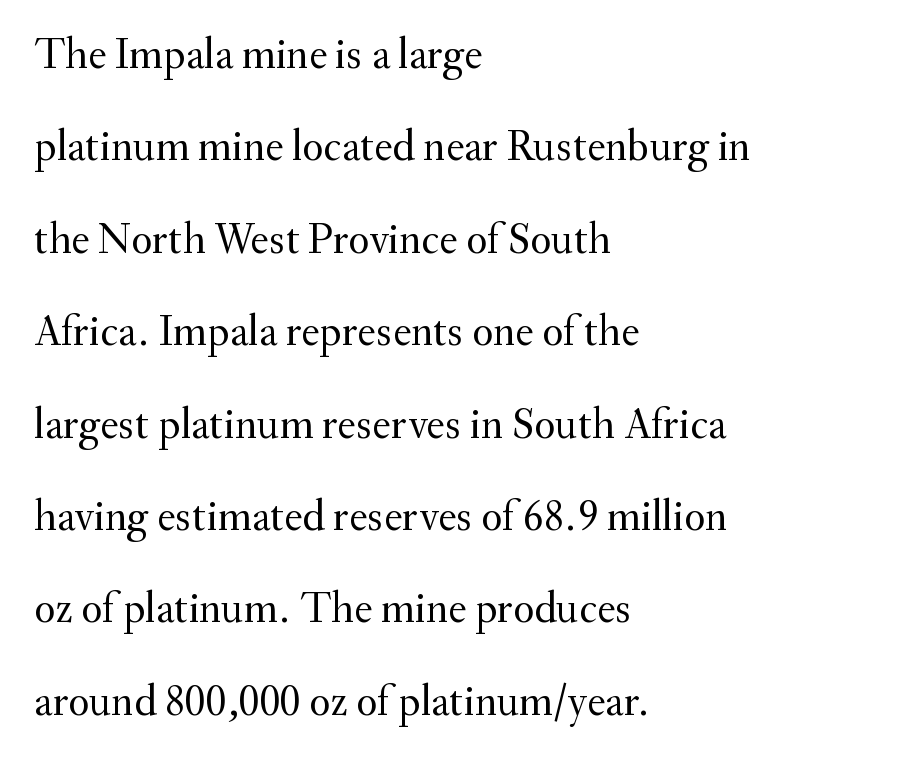
{"serif": "yes", "italic": "no", "bold": "no", "weight": "regular", "width": "normal", "stroke_contrast": "medium", "x_height": "small", "monospaced": "no", "underline": "no", "align": "left", "line_spacing": "loose", "line_spacing_ratio": 2.1, "letter_spacing": "normal", "letter_spacing_em": 0.0, "glyph_px": 44}
